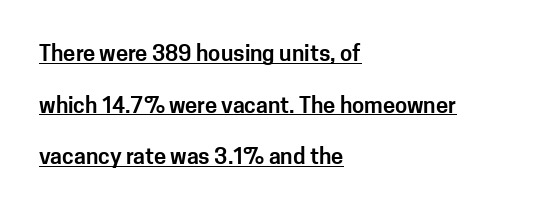
The image shows 22 px text type, upright; set left-aligned, loose line spacing (2.35x), normal letter spacing, underlined.
